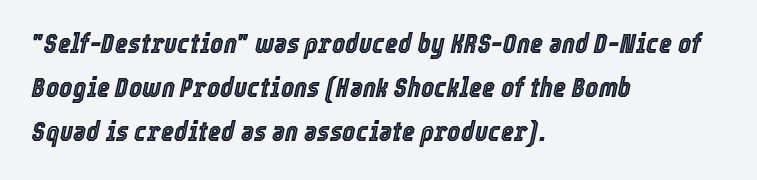
{"italic": "yes", "lean": "right", "slant_degrees": 12, "width": "condensed", "x_height": "medium", "monospaced": "no", "underline": "no", "align": "left", "line_spacing": "normal", "line_spacing_ratio": 1.58, "letter_spacing": "normal", "letter_spacing_em": 0.0, "glyph_px": 28}
